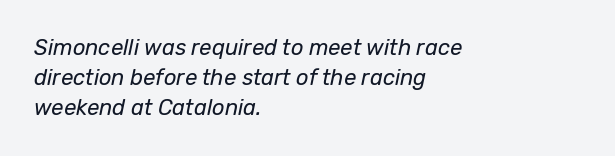
Q: Is the text bold? A: No.
Q: Is the text italic (slanted)? A: Yes, it leans right by about 12 degrees.
Q: Is the text underlined? A: No.
Q: How is the paragraph aligned? A: Left-aligned.
Q: Is the spacing between letters normal or unusually wide? A: Normal.
Q: Is the spacing between lines tight, normal or loose? A: Normal.
